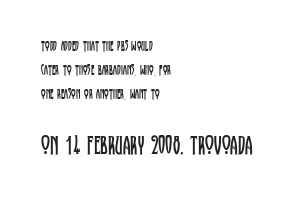
This is roman type, the default non-slanted kind. Students, note that the glyphs here touch the page at normal intervals. The weight tops out at a normal text grade. Beneath every word, the page is bare.
